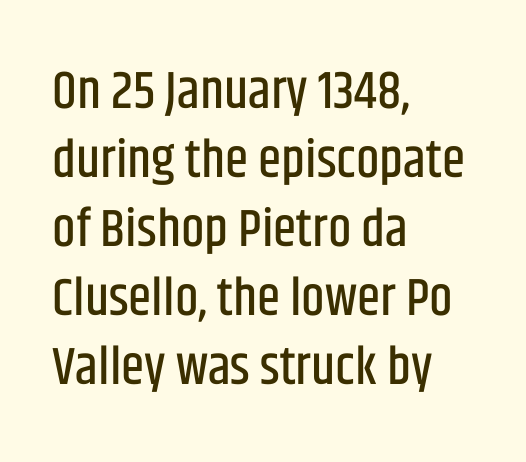
The image shows 53 px condensed sans-serif type, upright; set left-aligned, normal line spacing (1.3x), normal letter spacing, not underlined; low stroke contrast and a large x-height.
